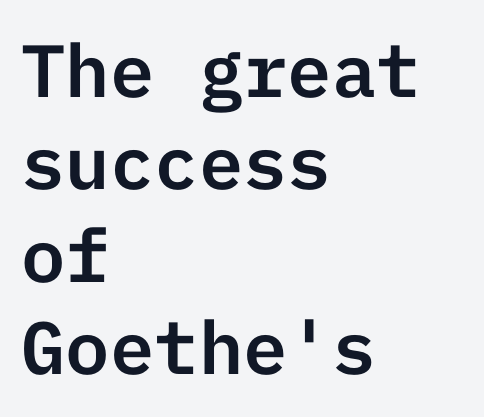
{"serif": "no", "italic": "no", "width": "normal", "stroke_contrast": "low", "x_height": "medium", "underline": "no", "align": "left", "line_spacing": "normal", "line_spacing_ratio": 1.25, "letter_spacing": "normal", "letter_spacing_em": 0.0, "glyph_px": 74}
